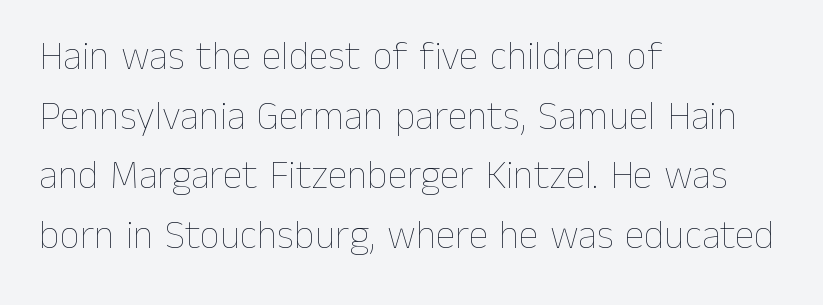
Q: Is the text bold? A: No.
Q: Is the text italic (slanted)? A: No, it is upright.
Q: Is the text underlined? A: No.
Q: How is the paragraph aligned? A: Left-aligned.
Q: Is the spacing between letters normal or unusually wide? A: Normal.
Q: Is the spacing between lines tight, normal or loose? A: Normal.
Q: Width (condensed, normal, or wide)? A: Normal.
Q: Stroke contrast? A: Low.
Q: x-height? A: Medium.
Q: Monospaced? A: No.
